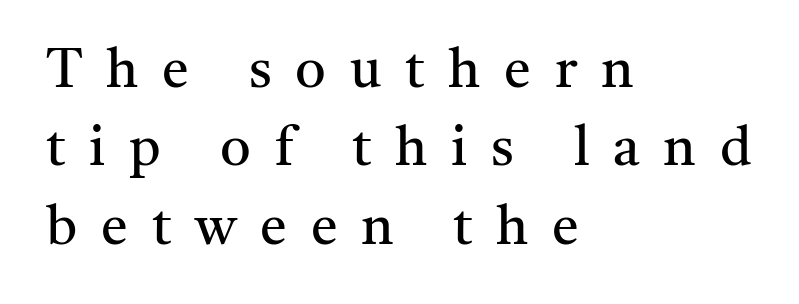
Q: Is the text bold? A: No.
Q: Is the text italic (slanted)? A: No, it is upright.
Q: Is the typeface a serif or a sans-serif typeface? A: Serif.
Q: Is the text underlined? A: No.
Q: How is the paragraph aligned? A: Left-aligned.
Q: Is the spacing between letters normal or unusually wide? A: Unusually wide.
Q: Is the spacing between lines tight, normal or loose? A: Normal.
Q: Width (condensed, normal, or wide)? A: Normal.
Q: Stroke contrast? A: Medium.
Q: x-height? A: Medium.
Q: Monospaced? A: No.
